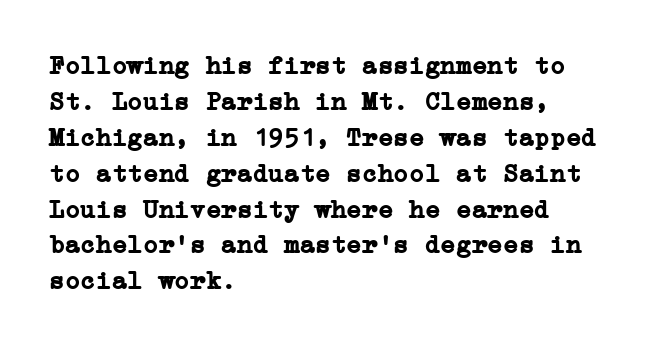
Q: Is the text bold? A: Yes.
Q: Is the text italic (slanted)? A: No, it is upright.
Q: Is the text underlined? A: No.
Q: How is the paragraph aligned? A: Left-aligned.
Q: Is the spacing between letters normal or unusually wide? A: Normal.
Q: Is the spacing between lines tight, normal or loose? A: Normal.
